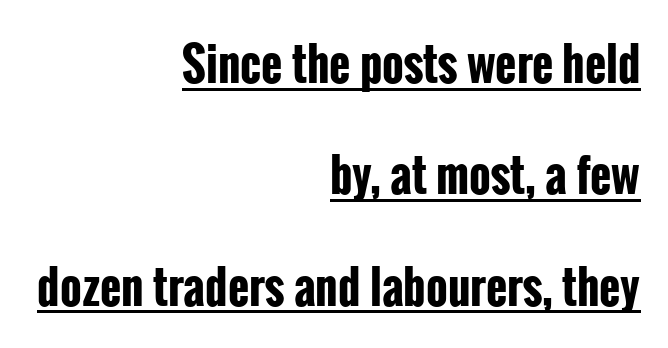
Q: Is the text bold? A: Yes.
Q: Is the text italic (slanted)? A: No, it is upright.
Q: Is the typeface a serif or a sans-serif typeface? A: Sans-serif.
Q: Is the text underlined? A: Yes.
Q: How is the paragraph aligned? A: Right-aligned.
Q: Is the spacing between letters normal or unusually wide? A: Normal.
Q: Is the spacing between lines tight, normal or loose? A: Loose.
Q: Width (condensed, normal, or wide)? A: Condensed.
Q: Stroke contrast? A: Low.
Q: x-height? A: Medium.
Q: Monospaced? A: No.
